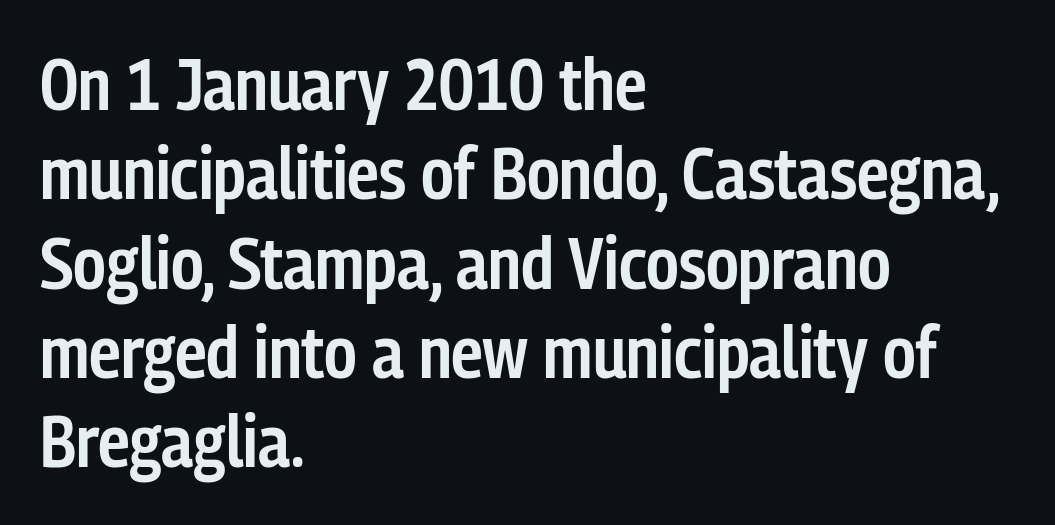
{"serif": "no", "italic": "no", "bold": "semi", "weight": "semibold", "width": "condensed", "stroke_contrast": "low", "x_height": "medium", "monospaced": "no", "underline": "no", "align": "left", "line_spacing_ratio": 1.24, "letter_spacing": "normal", "letter_spacing_em": 0.0, "glyph_px": 72}
